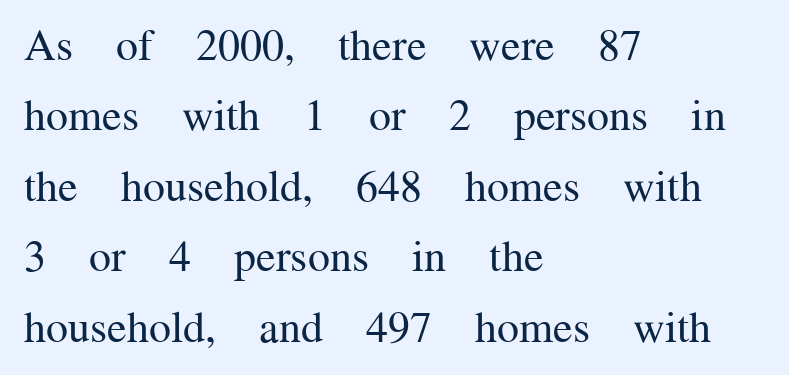
The image shows 44 px regular-weight serif type, upright; set left-aligned, normal line spacing (1.6x), normal letter spacing, not underlined; medium stroke contrast and a medium x-height.
